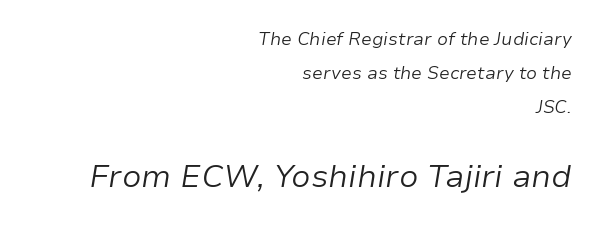
Q: Is the text bold? A: No.
Q: Is the text italic (slanted)? A: Yes, it leans right by about 9 degrees.
Q: Is the text underlined? A: No.
Q: How is the paragraph aligned? A: Right-aligned.
Q: Is the spacing between letters normal or unusually wide? A: Normal.
Q: Which block of text is set in a larger size, the first (top) or the second (bottom)? A: The second (bottom) one.
Q: Width (condensed, normal, or wide)? A: Normal.
Q: Stroke contrast? A: Low.
Q: x-height? A: Medium.
Q: Monospaced? A: No.
